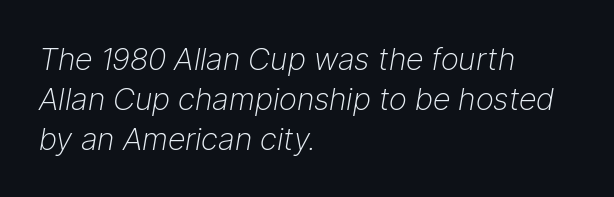
The passage is arranged the way most books set body copy — flush left. If you measured baseline to baseline, you'd find a middling distance. Characters follow at the spacing the type designer built in. Posture: slanted.
